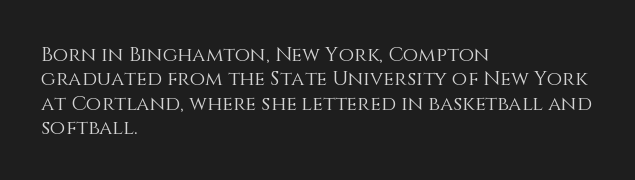
Q: Is the text bold? A: No.
Q: Is the text italic (slanted)? A: No, it is upright.
Q: Is the text underlined? A: No.
Q: How is the paragraph aligned? A: Left-aligned.
Q: Is the spacing between letters normal or unusually wide? A: Normal.
